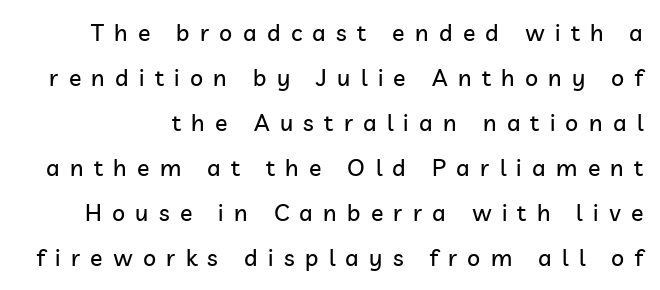
The image shows 23 px text type, upright; set loose line spacing (1.96x), unusually wide letter spacing (+0.45 em), not underlined.
